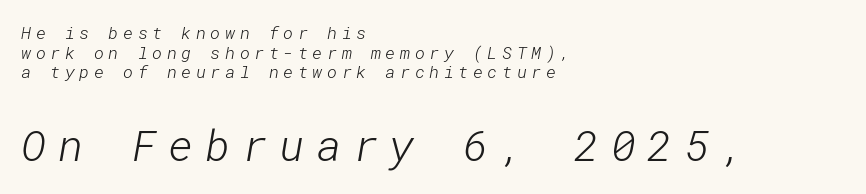
A bare baseline throughout the passage. The rag falls on the right side of this text block. Typesetter's note — lower block bumped up in size, upper block left smaller. This is sans-serif lettering, the kind often seen on screens and signage.
